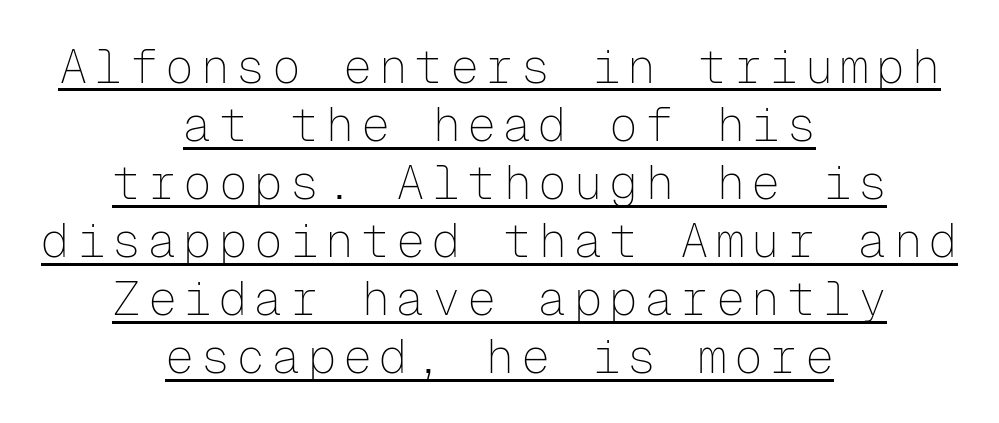
The designer went with a sans here, leaving each stem footless. Line starts and ends both wander, symmetrically. Is there an underline? Yes — a line sits under the letters. If you drew a line through each stem, it would be perfectly vertical.
